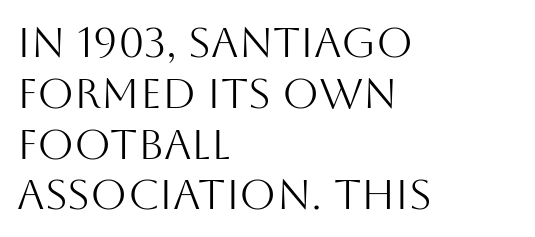
The image shows 42 px light sans-serif type, upright; set left-aligned, line spacing 1.21x, normal letter spacing, not underlined; medium stroke contrast and a large x-height.
